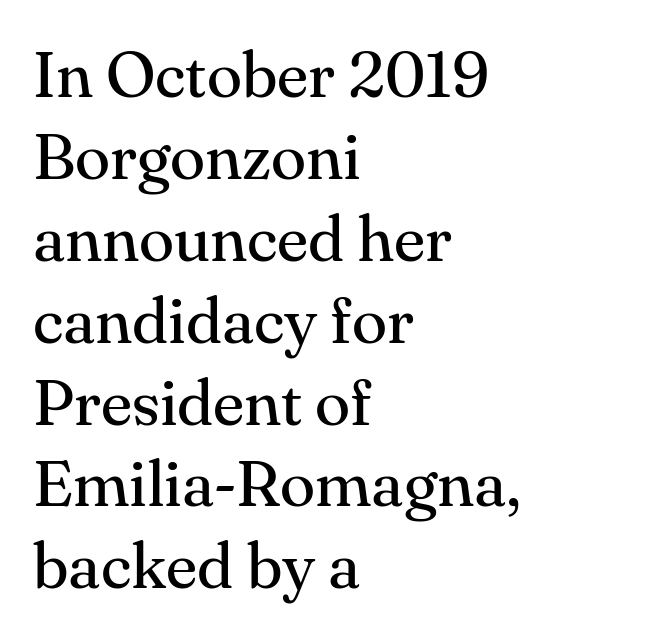
Style check: upright. Compared with a centered layout, this one pins lines to the left instead. This reads as an unemphasized weight, regular at the heaviest. Rule under the text: the space is simply empty. The face used here is rendered with its standard letterfit. This sample has the flowing, uneven cadence of proportional lettering.
